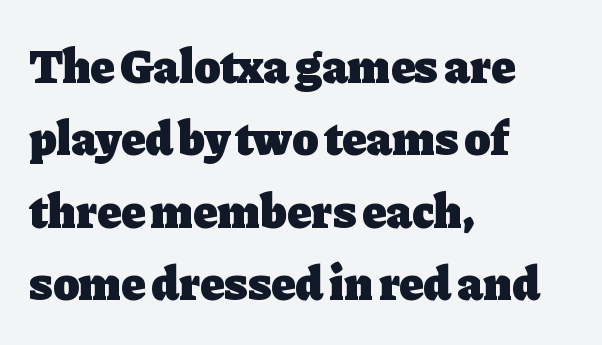
Q: Is the text bold? A: Yes.
Q: Is the text italic (slanted)? A: No, it is upright.
Q: Is the typeface a serif or a sans-serif typeface? A: Serif.
Q: Is the text underlined? A: No.
Q: How is the paragraph aligned? A: Left-aligned.
Q: Is the spacing between letters normal or unusually wide? A: Normal.
Q: Is the spacing between lines tight, normal or loose? A: Normal.
Q: Width (condensed, normal, or wide)? A: Normal.
Q: Stroke contrast? A: Low.
Q: x-height? A: Medium.
Q: Monospaced? A: No.
